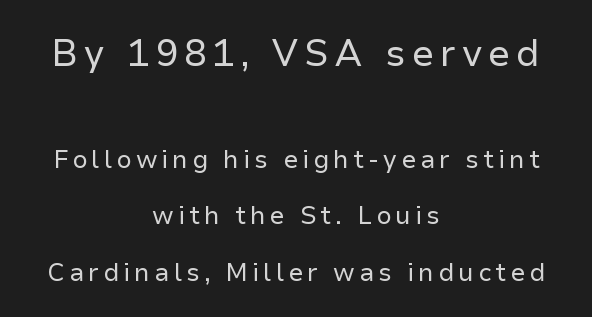
You get the large type first, then a drop to smaller type. A student would call this center alignment; a typographer would say set centered. Letters have the restrained weight of plain body copy at most. Notice how the stems are strictly vertical — no italics here. Proportional: the letters do not fall into vertical columns.
